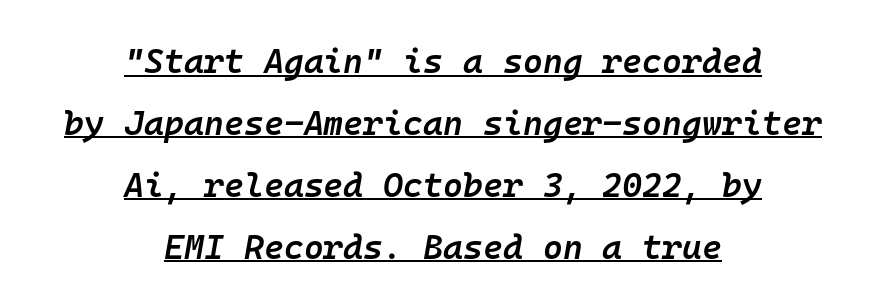
These lines stack symmetrically, like a column narrowing and widening about its center. The rendering applies a slant to the glyphs. Each word holds together tightly as a unit, with standard inter-letter gaps. On the weight axis this lands at semibold, roughly 600. Does a line run under the words? Yes, clearly. The face used here is monospaced, like something from a code editor.
